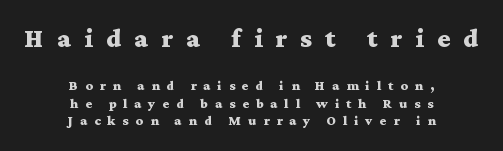
Q: Is the text bold? A: Yes.
Q: Is the text italic (slanted)? A: No, it is upright.
Q: Is the text underlined? A: No.
Q: How is the paragraph aligned? A: Centered.
Q: Is the spacing between letters normal or unusually wide? A: Unusually wide.
Q: Is the spacing between lines tight, normal or loose? A: Normal.
Q: Which block of text is set in a larger size, the first (top) or the second (bottom)? A: The first (top) one.
